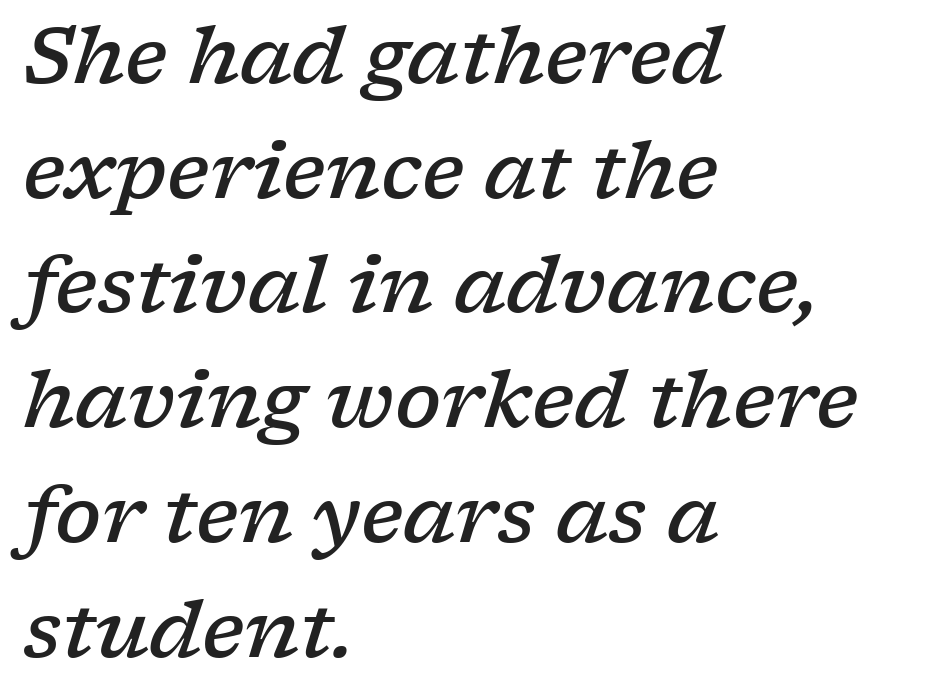
The image shows 77 px semibold, wide serif type, italic (leaning right); set left-aligned, normal line spacing (1.49x), normal letter spacing, not underlined; low stroke contrast and a medium x-height.
